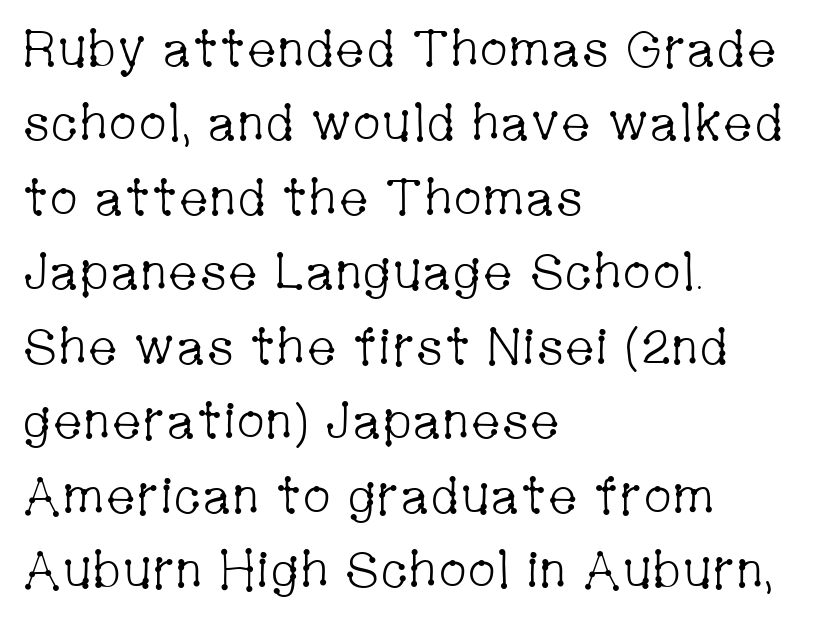
{"serif": "yes", "italic": "no", "bold": "no", "weight": "light", "width": "condensed", "stroke_contrast": "low", "x_height": "medium", "monospaced": "no", "underline": "no", "align": "left", "line_spacing": "normal", "line_spacing_ratio": 1.46, "letter_spacing": "normal", "letter_spacing_em": 0.0, "glyph_px": 51}
